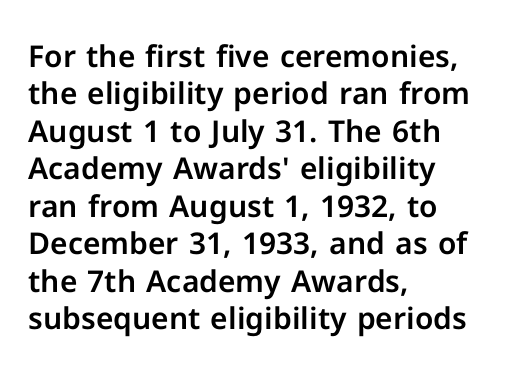
One-word summary of the alignment: left. You can tell it's not italic because the verticals are truly vertical. Bare-footed words on every line. This rendering employs a face without finishing strokes, i.e., a sans-serif. Compared with typical paragraphs, the rows here are spaced about the same. The line texture is even and compact thanks to regular tracking.
